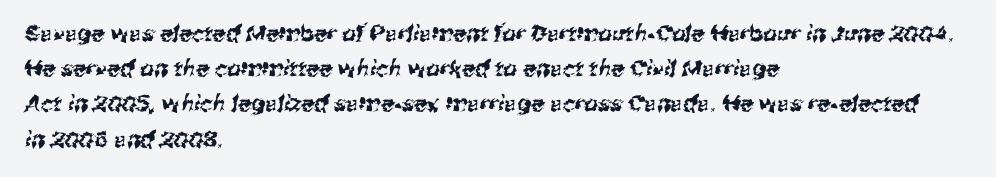
The image shows 22 px text type; set left-aligned, normal line spacing (1.6x), normal letter spacing, not underlined.
